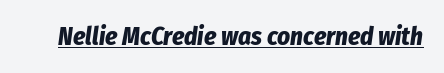
{"italic": "yes", "lean": "right", "slant_degrees": 8, "bold": "yes", "underline": "yes", "letter_spacing": "normal", "letter_spacing_em": 0.0, "glyph_px": 25}
